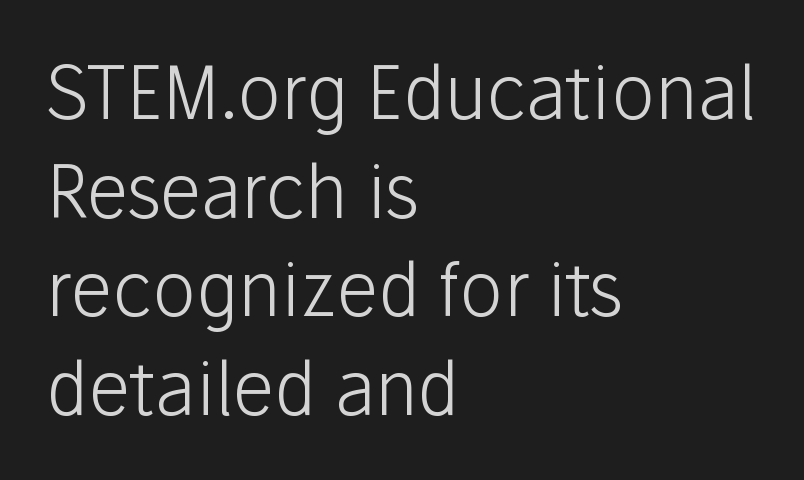
This rendering leaves character spacing at its baseline value. No word sits above an underline. No feet cap the strokes, marking this as sans-serif type. The strokes carry an ordinary text weight at most.
